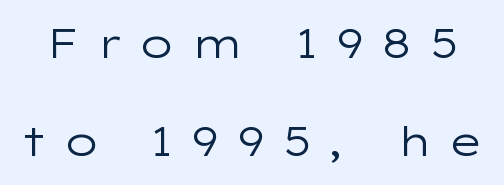
The type is letterspaced generously, with wide tracking. Is this a sans? Yes — the strokes have no serifs. A typesetter would mark this as roman, not italic. The strokes are not fattened; the text isn't bold. This sample has the flowing, uneven cadence of proportional lettering. The gap between lines stays unmarked.
